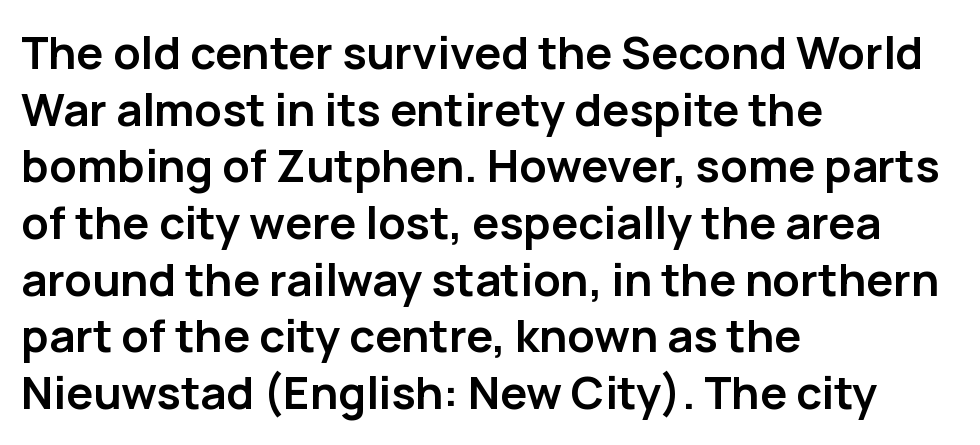
Q: Is the text bold? A: Yes.
Q: Is the text italic (slanted)? A: No, it is upright.
Q: Is the typeface a serif or a sans-serif typeface? A: Sans-serif.
Q: Is the text underlined? A: No.
Q: How is the paragraph aligned? A: Left-aligned.
Q: Is the spacing between letters normal or unusually wide? A: Normal.
Q: Is the spacing between lines tight, normal or loose? A: Normal.
Q: Width (condensed, normal, or wide)? A: Normal.
Q: Stroke contrast? A: Low.
Q: x-height? A: Medium.
Q: Monospaced? A: No.
